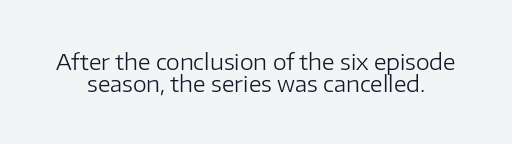
Q: Is the text bold? A: No.
Q: Is the text italic (slanted)? A: No, it is upright.
Q: Is the text underlined? A: No.
Q: Is the spacing between letters normal or unusually wide? A: Normal.
Q: Is the spacing between lines tight, normal or loose? A: Tight.
